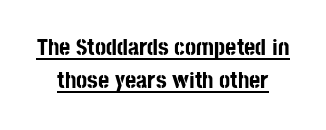
I'd describe the lettering as bold — thick and assertive. The block of text has a typical density, with ordinary space between rows. These lines were composed using upright roman letters. The tracking reads as untouched default to a designer's eye.
